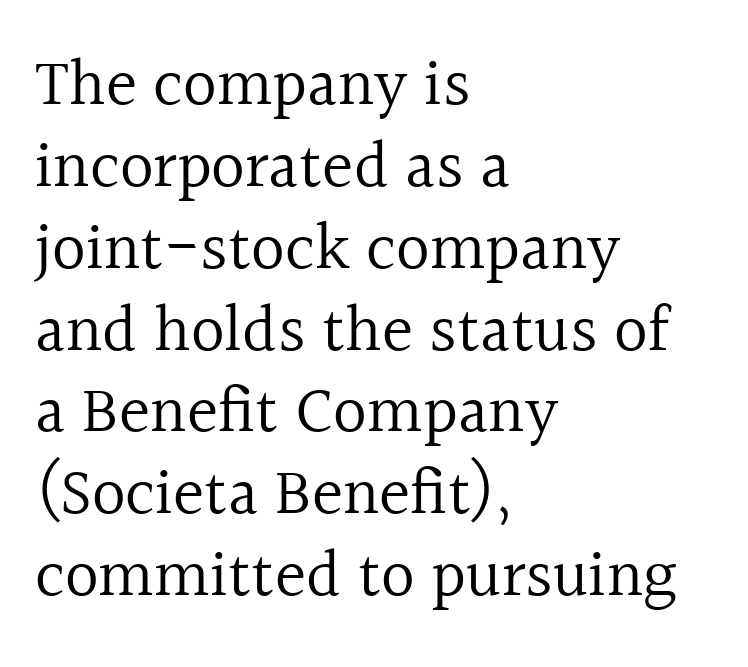
Line starts are locked; line ends wander. The rendering uses natural spacing where letterforms have individual widths. The passage shown has conventional tracking throughout. Unlike a clean sans, this face finishes its strokes with serifs.
